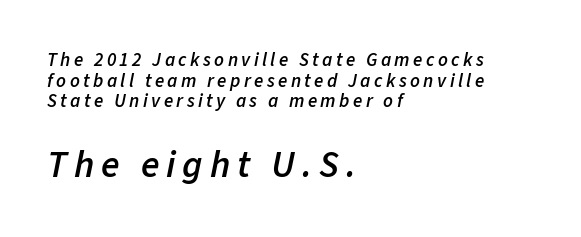
The image shows 38 px semibold type, italic (leaning right); set left-aligned, tight line spacing (1.08x), not underlined; the second (bottom) block is 2.0x larger; low stroke contrast and a medium x-height.
